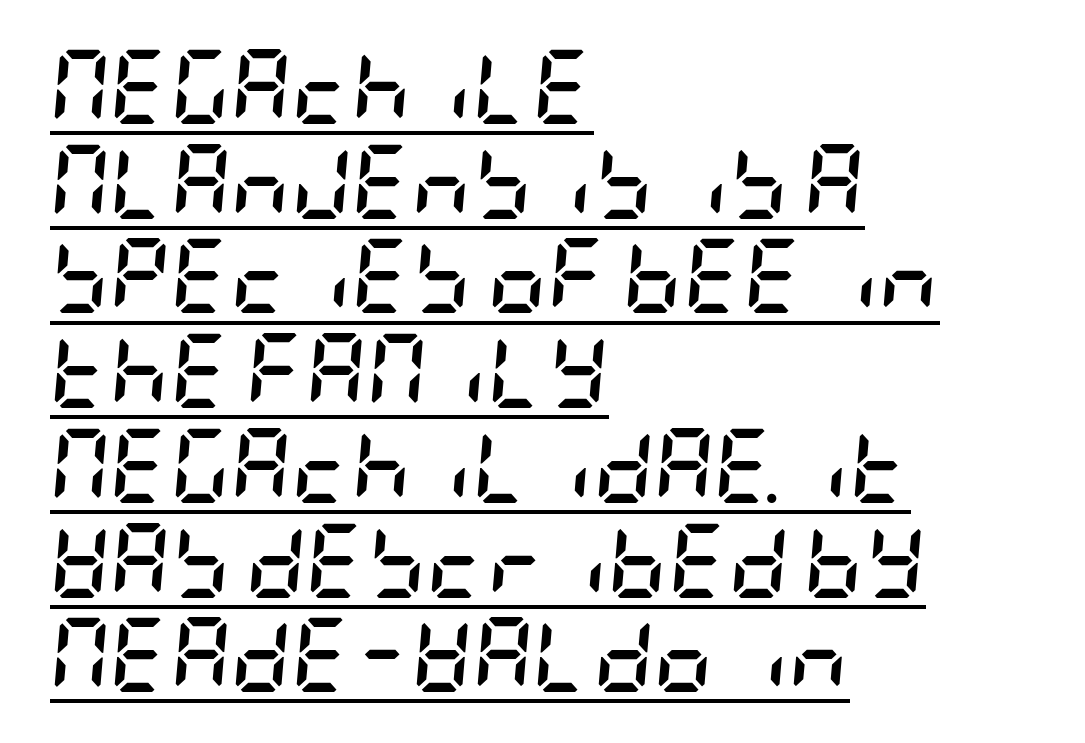
The image shows 74 px semibold, condensed type, italic (leaning right); set left-aligned, normal line spacing (1.28x), normal letter spacing, underlined; low stroke contrast and a large x-height.
